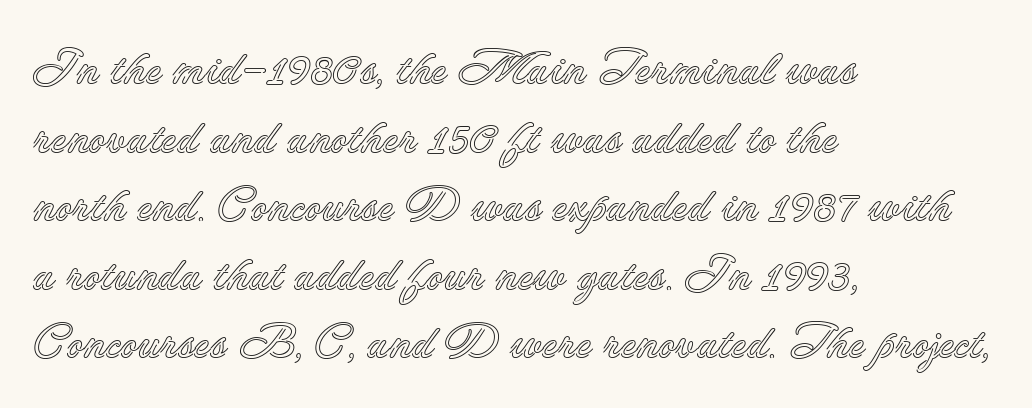
Q: Is the text italic (slanted)? A: Yes.
Q: Is the text underlined? A: No.
Q: How is the paragraph aligned? A: Left-aligned.
Q: Is the spacing between letters normal or unusually wide? A: Normal.
Q: Is the spacing between lines tight, normal or loose? A: Normal.
Q: Width (condensed, normal, or wide)? A: Normal.
Q: x-height? A: Small.
Q: Monospaced? A: No.
